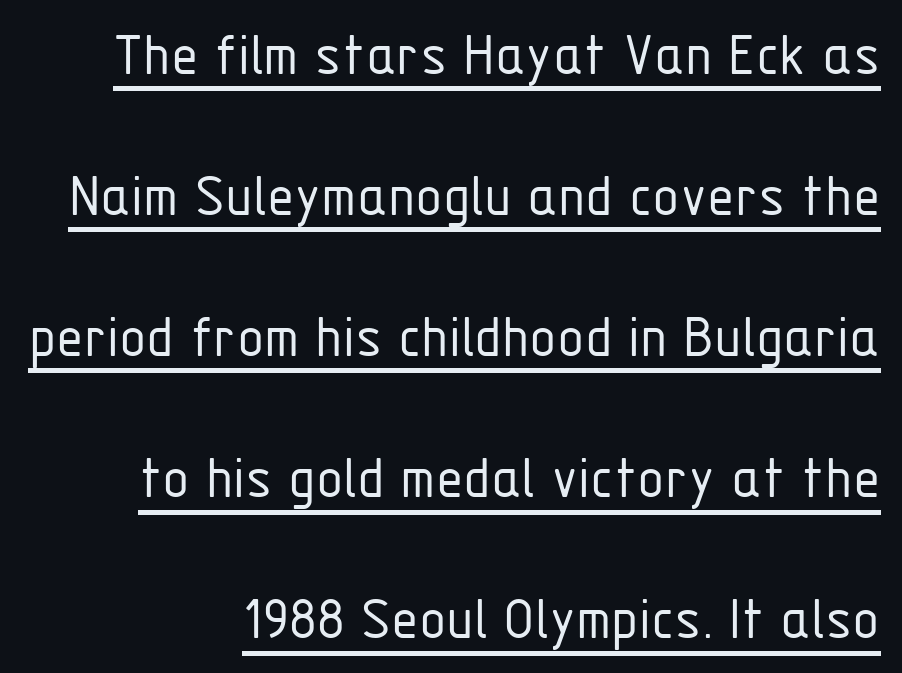
Glyph-to-glyph distance matches everyday printed text. What decoration does the sample have? An underline. You could not count columns in this text — the font is proportionally spaced. These lines are composed in type without serifs. Ink coverage per letter is moderate at most.
